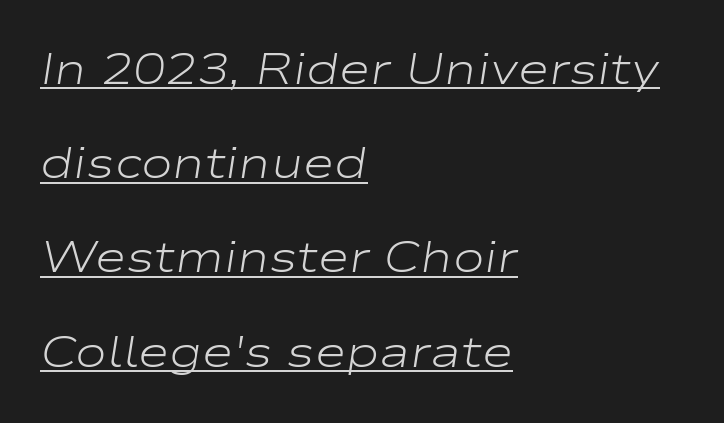
It's the slanting kind of type. Inter-character spacing is left at the font's built-in metrics. The passage is arranged the way most books set body copy — flush left. These lines stand farther apart than default settings would place them. The font sits on the lighter half of the weight spectrum, regular included. The specimen includes a rule beneath the text block's lines.
